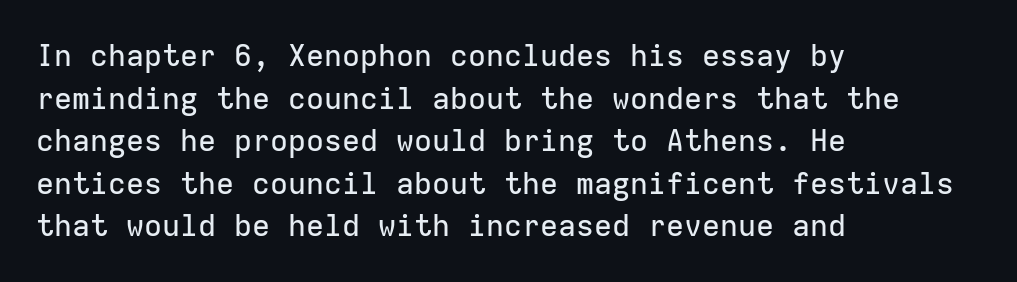
{"serif": "no", "italic": "no", "width": "normal", "stroke_contrast": "low", "x_height": "medium", "monospaced": "yes", "underline": "no", "align": "left", "line_spacing": "normal", "line_spacing_ratio": 1.42, "letter_spacing": "normal", "letter_spacing_em": 0.0, "glyph_px": 30}
